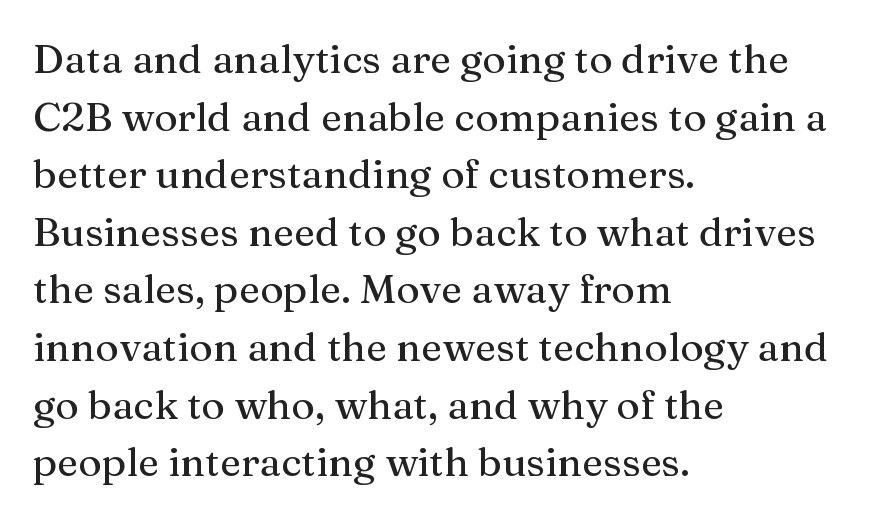
{"serif": "yes", "italic": "no", "width": "normal", "stroke_contrast": "medium", "x_height": "medium", "monospaced": "no", "underline": "no", "align": "left", "line_spacing": "normal", "line_spacing_ratio": 1.44, "letter_spacing": "normal", "letter_spacing_em": 0.0, "glyph_px": 40}
